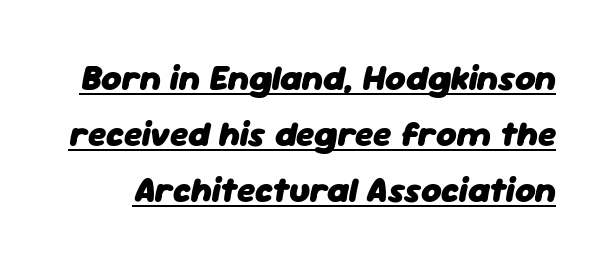
{"italic": "yes", "lean": "right", "slant_degrees": 11, "bold": "yes", "weight": "heavy", "width": "normal", "stroke_contrast": "low", "x_height": "medium", "monospaced": "no", "underline": "yes", "line_spacing": "normal", "line_spacing_ratio": 1.6, "letter_spacing": "normal", "letter_spacing_em": 0.0, "glyph_px": 35}
